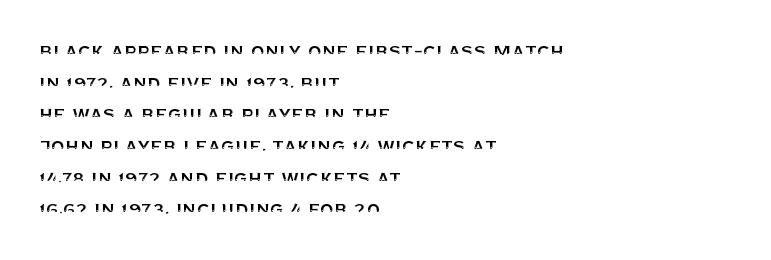
{"italic": "no", "underline": "no", "align": "left", "line_spacing": "normal", "line_spacing_ratio": 1.44, "letter_spacing": "normal", "letter_spacing_em": 0.0, "glyph_px": 22}
